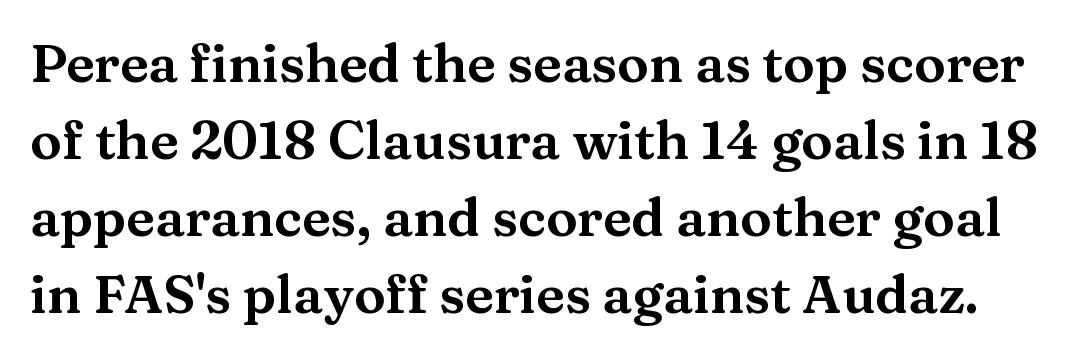
These lines were composed using upright roman letters. Observe the serifs anchoring each vertical stroke in this sample. Reading down the column, the eye jumps a familiar distance to each next line. A typesetter would call this proportional, since set widths differ per character. The words here are not underlined. Tracking here is standard; glyphs follow each other at the usual distance.
